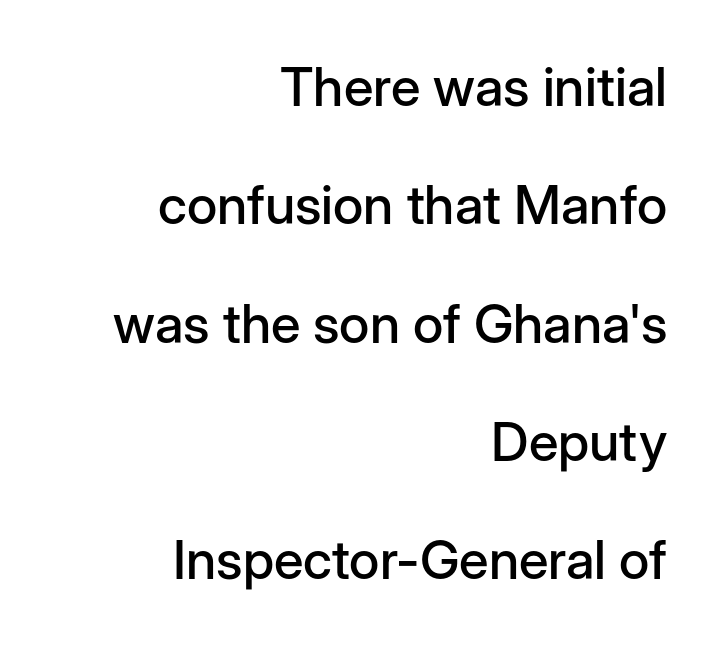
The image shows 54 px sans-serif type, upright; set right-aligned, loose line spacing (2.19x), normal letter spacing, not underlined; low stroke contrast and a medium x-height.
